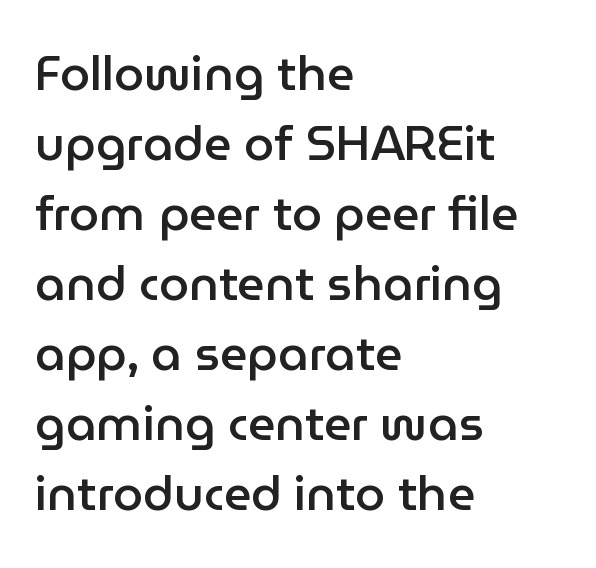
The image shows 48 px semibold sans-serif type, upright; set left-aligned, normal line spacing (1.46x), normal letter spacing, not underlined; low stroke contrast and a medium x-height.
